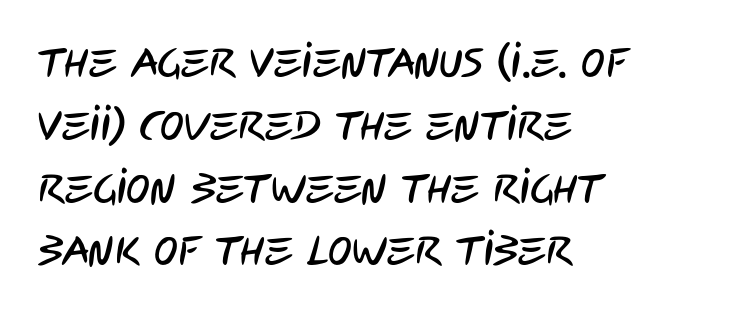
The block of text has a typical density, with ordinary space between rows. No extra tracking has been applied to these lines. The rendering shows plain stroke endings on the letterforms — a sans-serif design. Here the designer chose a conventional face with non-uniform glyph widths. No word sits above an underline.
